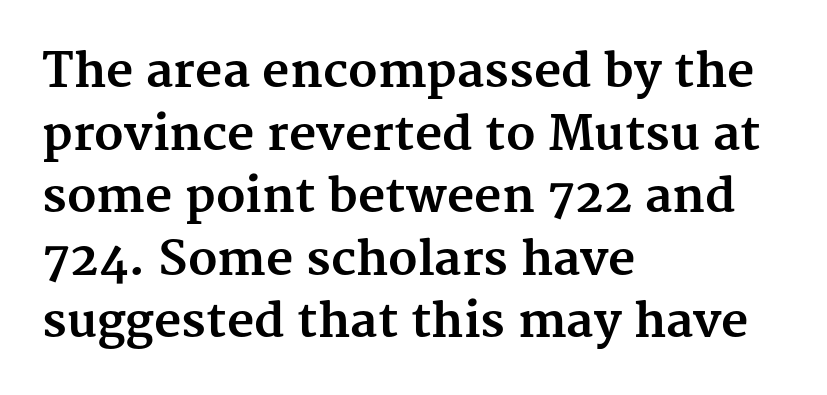
Italic? Not at all — the glyphs are vertical. The rows are spaced the way most documents space them. The rendering shows small feet on the letterforms — a serif design. How are the letters spaced? Ordinarily, with no added tracking. The paragraph shown leans on its left margin.
